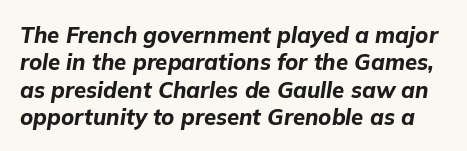
The image shows 22 px bold type, italic (leaning right); set line spacing 1.24x, normal letter spacing, not underlined.
